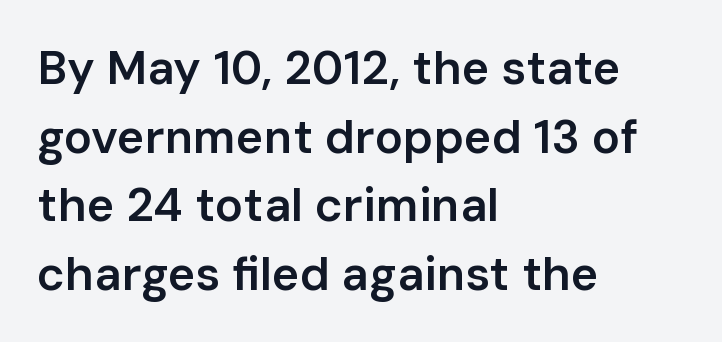
The rendering anchors every line to the left-hand side. This is sans-serif lettering, the kind often seen on screens and signage. If you measured baseline to baseline, you'd find a middling distance. This rendering features lettering with no underline. The gaps between neighbouring characters are ordinary and unremarkable.
